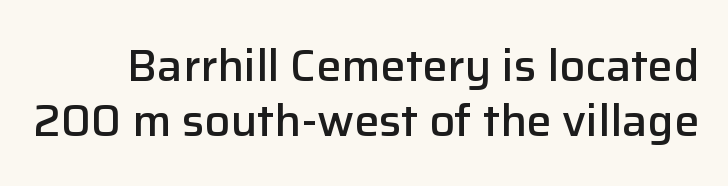
The zone under the glyphs is completely vacant. Looks like regular typesetting: each glyph gets only the width it needs. Posture: vertical. Nothing unusual about the tracking: characters are spaced as the font intends. These words are printed semibold, heavier than regular yet not bold.
